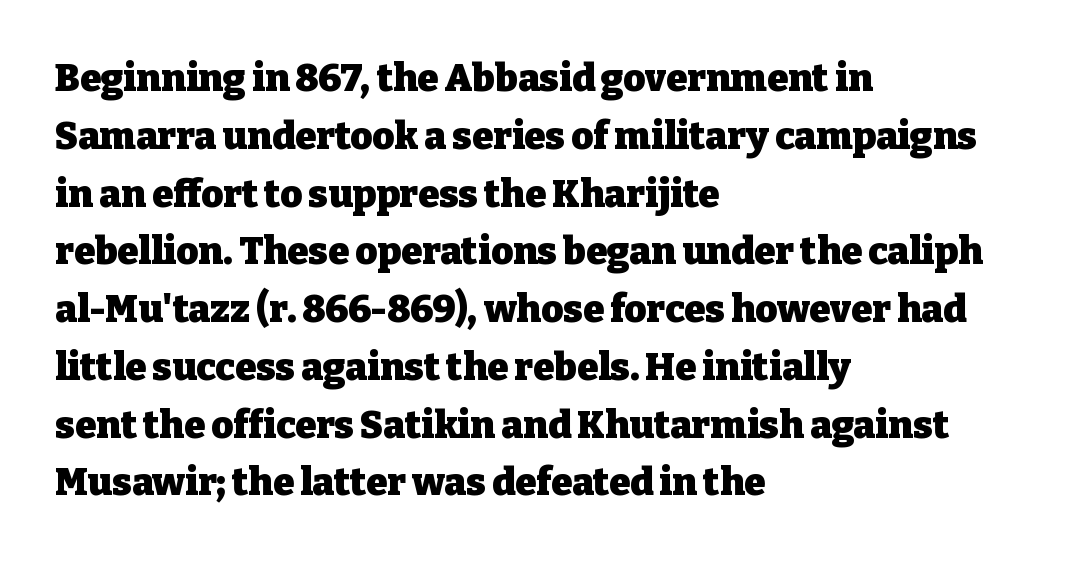
{"serif": "yes", "italic": "no", "bold": "yes", "weight": "heavy", "width": "normal", "stroke_contrast": "low", "x_height": "medium", "monospaced": "no", "underline": "no", "align": "left", "line_spacing": "normal", "line_spacing_ratio": 1.52, "letter_spacing": "normal", "letter_spacing_em": 0.0, "glyph_px": 38}
